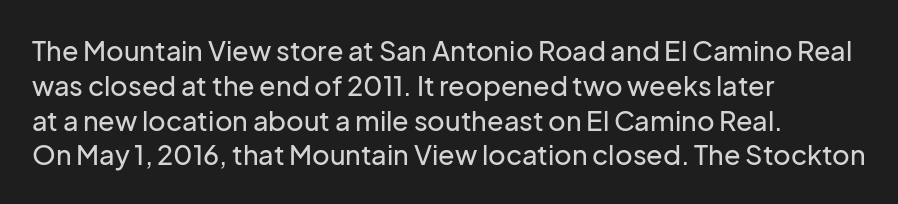
Students, observe: this is what conventionally led text looks like. This sample uses plain, unmodified letter spacing. Nobody drew a line under any word here. The typesetter chose a ragged-right arrangement here. Style check: upright.
